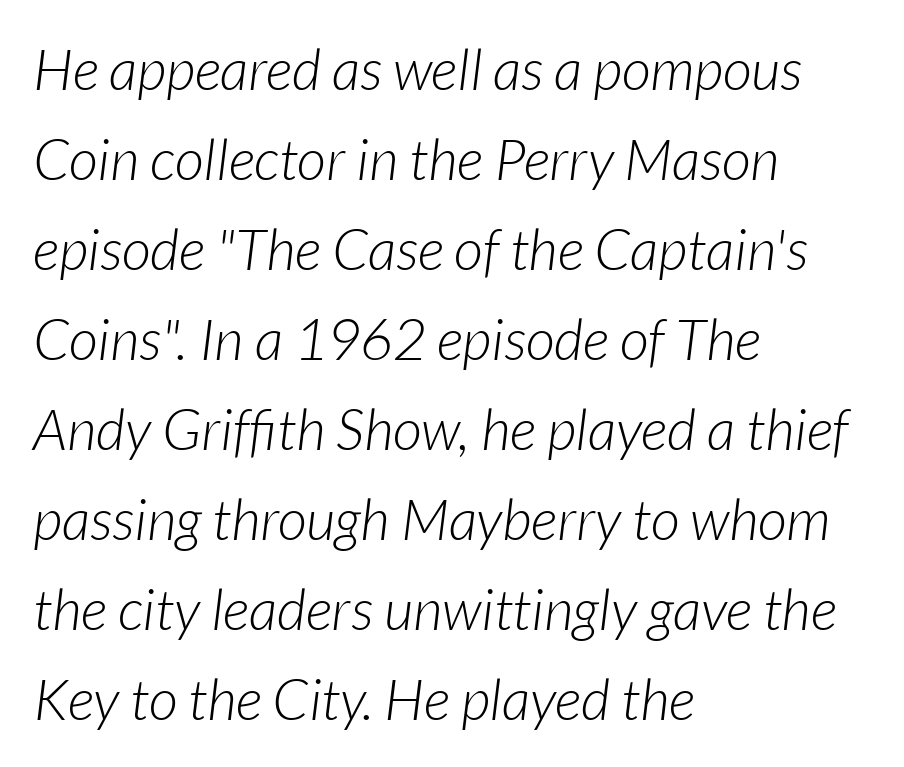
Q: Is the text bold? A: No.
Q: Is the text italic (slanted)? A: Yes, it leans right by about 7 degrees.
Q: Is the text underlined? A: No.
Q: How is the paragraph aligned? A: Left-aligned.
Q: Is the spacing between letters normal or unusually wide? A: Normal.
Q: Is the spacing between lines tight, normal or loose? A: Normal.
Q: Width (condensed, normal, or wide)? A: Normal.
Q: Stroke contrast? A: Low.
Q: x-height? A: Medium.
Q: Monospaced? A: No.
